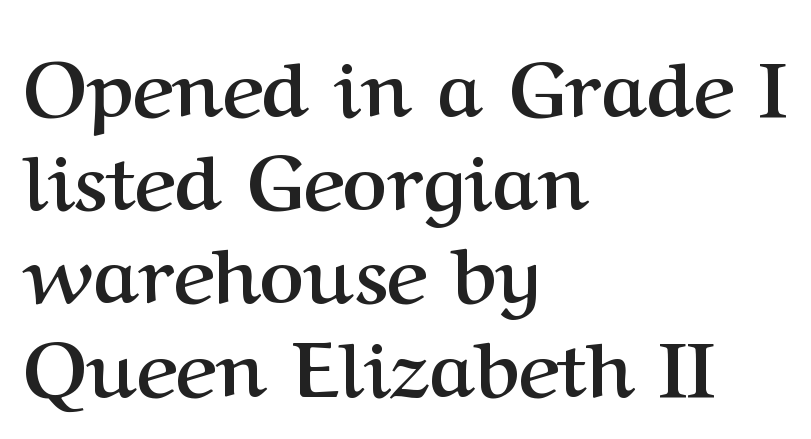
The image shows 77 px semibold serif type, upright; set left-aligned, line spacing 1.21x, normal letter spacing, not underlined; medium stroke contrast and a medium x-height.
